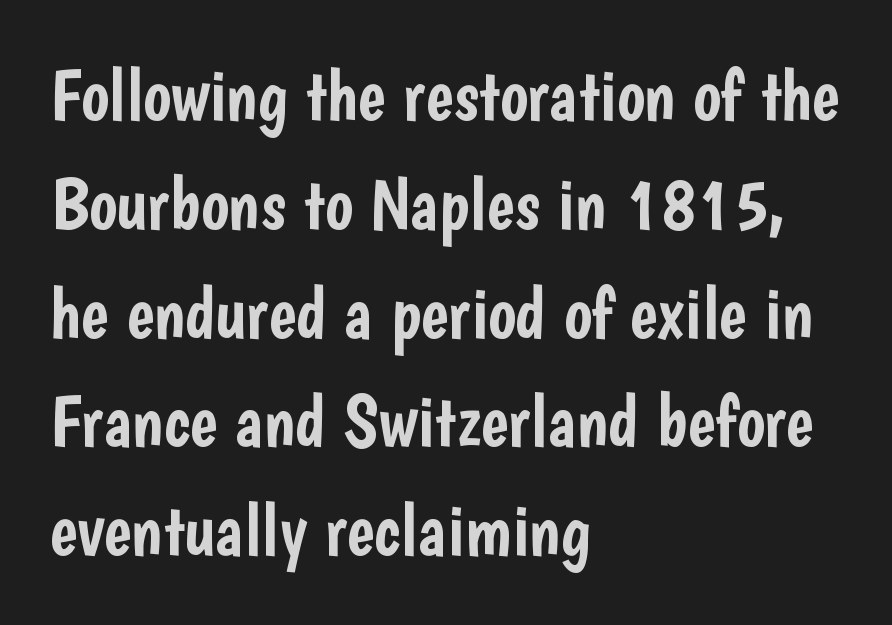
This rendering leaves character spacing at its baseline value. Each line starts at the same left margin while the right side varies. The letters carry no serifs — their stems end cleanly without finishing strokes. How would I describe the line gaps? Plain and ordinary. The rendering uses natural spacing where letterforms have individual widths.
